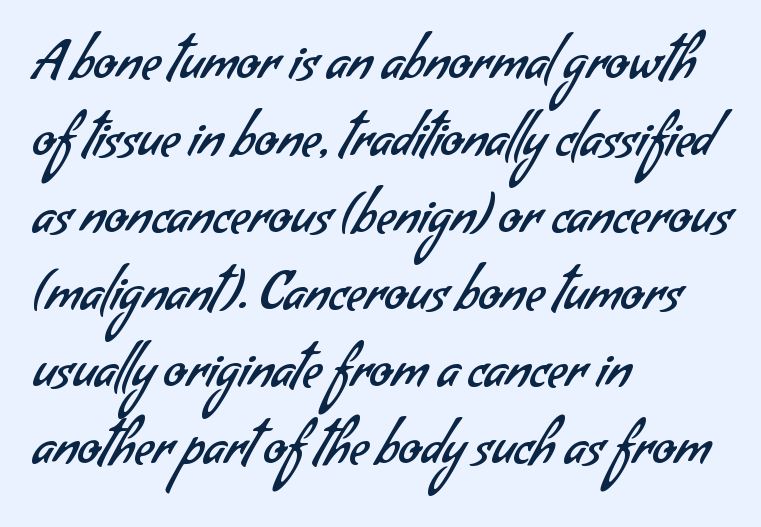
{"serif": "no", "bold": "no", "weight": "regular", "width": "normal", "stroke_contrast": "low", "x_height": "small", "monospaced": "no", "underline": "no", "align": "left", "line_spacing": "normal", "line_spacing_ratio": 1.48, "letter_spacing": "normal", "letter_spacing_em": 0.0, "glyph_px": 52}
